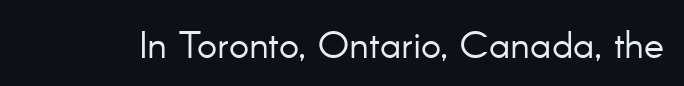
Short note: letters normally spaced. No extra ink here — the face is not bold. Varying glyph widths throughout — classic text-font behaviour. Underlining? Definitely not there.
